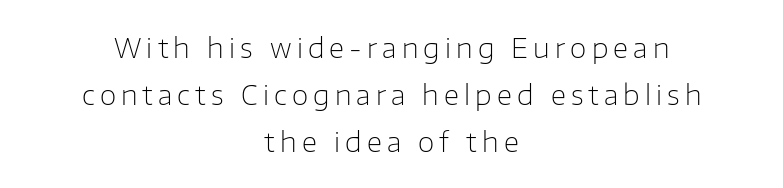
The image shows 27 px text type, upright; set centered, line spacing 1.74x, not underlined.
